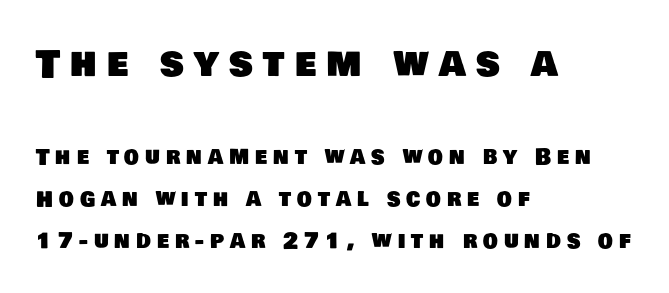
Q: Is the typeface a serif or a sans-serif typeface? A: Sans-serif.
Q: Is the text underlined? A: No.
Q: How is the paragraph aligned? A: Left-aligned.
Q: Is the spacing between letters normal or unusually wide? A: Unusually wide.
Q: Is the spacing between lines tight, normal or loose? A: Loose.
Q: Which block of text is set in a larger size, the first (top) or the second (bottom)? A: The first (top) one.
Q: Width (condensed, normal, or wide)? A: Normal.
Q: Stroke contrast? A: Low.
Q: x-height? A: Large.
Q: Monospaced? A: No.
